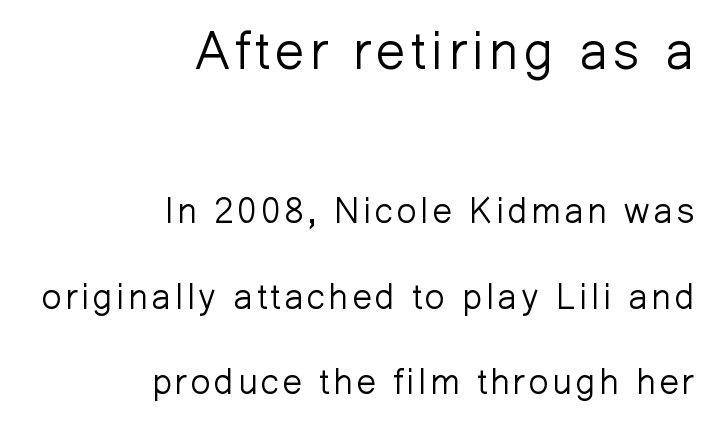
The image shows 52 px light sans-serif type, upright; set right-aligned, loose line spacing (2.44x), not underlined; the first (top) block is 1.49x larger; low stroke contrast and a medium x-height.
